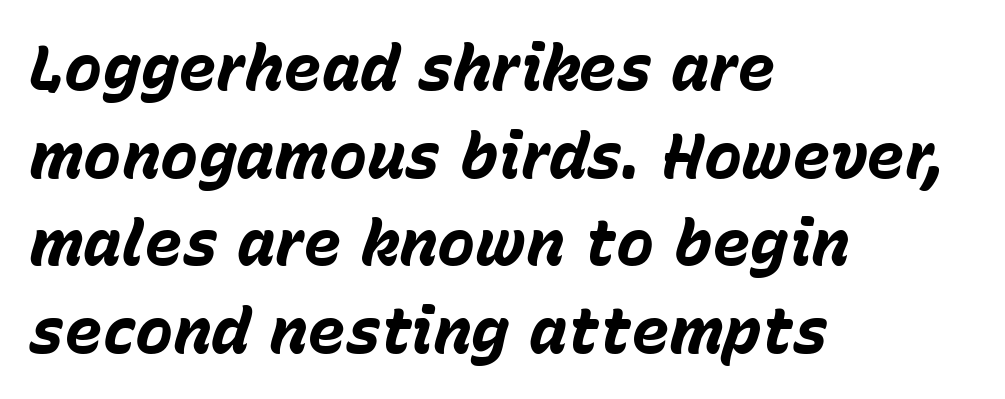
Q: Is the text bold? A: Yes.
Q: Is the text italic (slanted)? A: Yes, it leans right by about 15 degrees.
Q: Is the text underlined? A: No.
Q: How is the paragraph aligned? A: Left-aligned.
Q: Is the spacing between letters normal or unusually wide? A: Normal.
Q: Is the spacing between lines tight, normal or loose? A: Normal.
Q: Width (condensed, normal, or wide)? A: Normal.
Q: Stroke contrast? A: Low.
Q: x-height? A: Medium.
Q: Monospaced? A: No.
